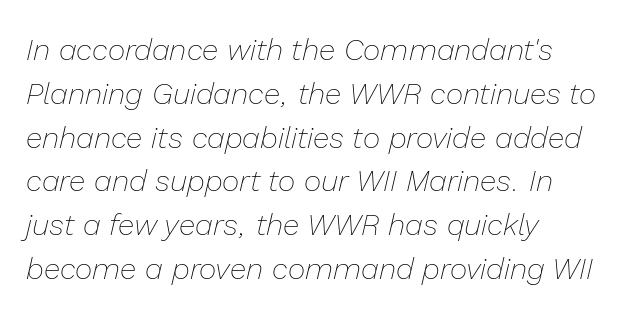
Does the lettering tilt? It does — this is italic. Character widths vary here, with narrow letters taking less room than wide ones. Here the glyphs are tracked normally, forming tight word shapes. Quick note: underline off. This is not heavy type; no bold has been used.
